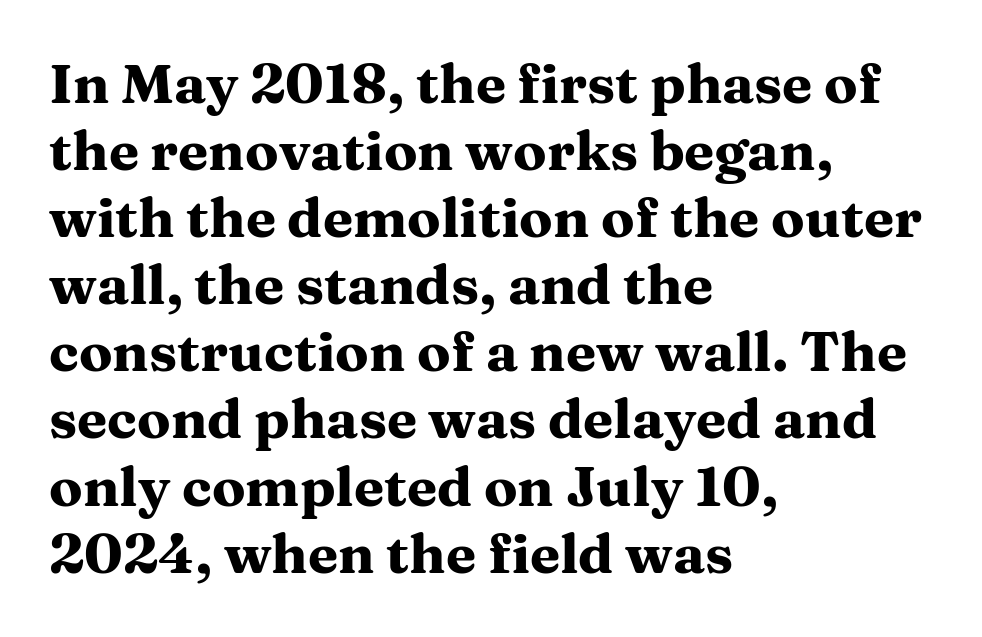
Q: Is the text bold? A: Yes.
Q: Is the text italic (slanted)? A: No, it is upright.
Q: Is the typeface a serif or a sans-serif typeface? A: Serif.
Q: Is the text underlined? A: No.
Q: How is the paragraph aligned? A: Left-aligned.
Q: Is the spacing between letters normal or unusually wide? A: Normal.
Q: Width (condensed, normal, or wide)? A: Wide.
Q: Stroke contrast? A: Medium.
Q: x-height? A: Medium.
Q: Monospaced? A: No.
